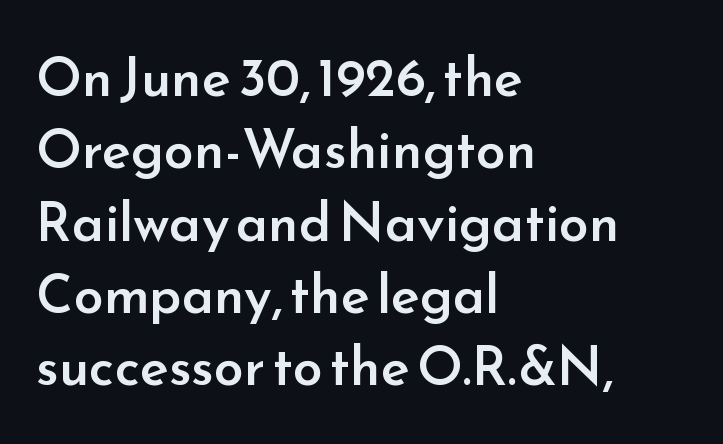
Q: Is the text bold? A: Semi-bold.
Q: Is the text italic (slanted)? A: No, it is upright.
Q: Is the typeface a serif or a sans-serif typeface? A: Sans-serif.
Q: Is the text underlined? A: No.
Q: How is the paragraph aligned? A: Left-aligned.
Q: Is the spacing between letters normal or unusually wide? A: Normal.
Q: Is the spacing between lines tight, normal or loose? A: Normal.
Q: Width (condensed, normal, or wide)? A: Normal.
Q: Stroke contrast? A: Low.
Q: x-height? A: Small.
Q: Monospaced? A: No.
